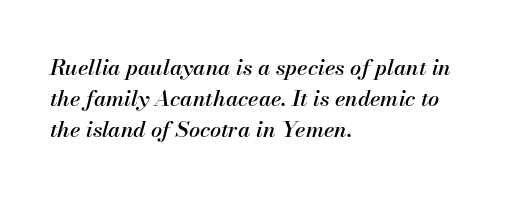
Vertical spacing — default. This rendering uses left alignment, leaving the right contour irregular. Decoration check: the copy has no underline. This sample uses plain, unmodified letter spacing. Every character sits at an angle, as italics do.
